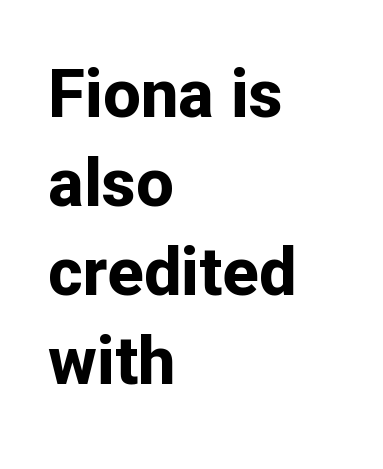
The font is running at its bold setting. Casual observation: everything's shoved over to the left. I'd call this a sans setting — the letters go barefoot. Nobody touched the tracking dial on this one.
